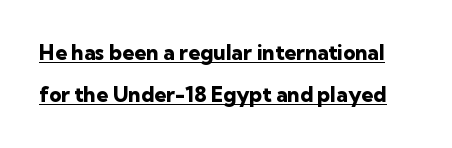
{"italic": "no", "bold": "yes", "underline": "yes", "line_spacing": "loose", "line_spacing_ratio": 2.02, "letter_spacing": "normal", "letter_spacing_em": 0.0, "glyph_px": 21}
